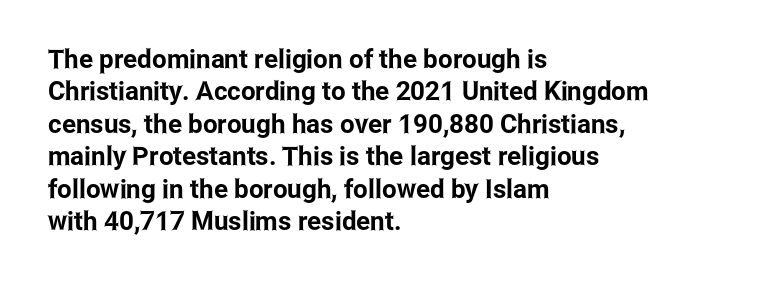
The image shows 26 px text type, upright; set left-aligned, normal line spacing (1.25x), normal letter spacing, not underlined.
